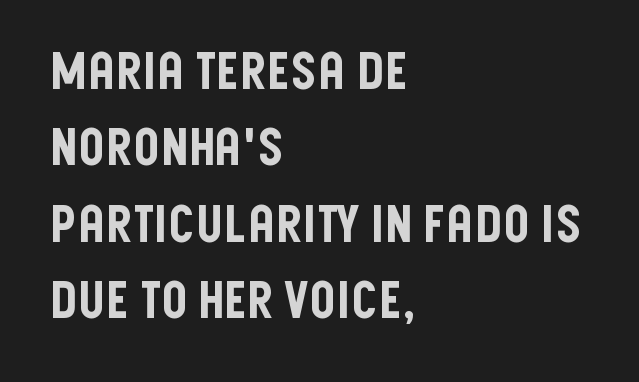
{"serif": "no", "italic": "no", "width": "condensed", "stroke_contrast": "low", "x_height": "large", "monospaced": "no", "underline": "no", "align": "left", "line_spacing": "normal", "line_spacing_ratio": 1.47, "letter_spacing": "normal", "letter_spacing_em": 0.0, "glyph_px": 52}
